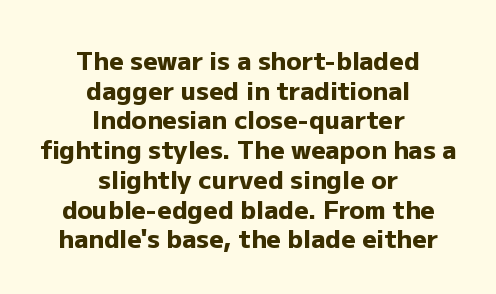
{"italic": "no", "bold": "yes", "underline": "no", "align": "center", "line_spacing_ratio": 1.19, "letter_spacing": "normal", "letter_spacing_em": 0.0, "glyph_px": 25}
